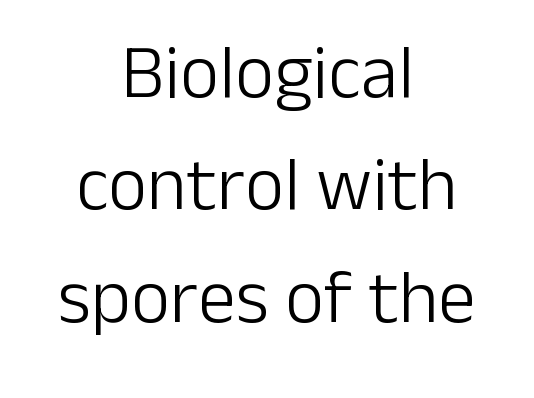
Weight: not bold — regular or lighter. Compared with a flush-left layout, this one balances lines on the center instead. The letters stand upright; this is a roman face. Font category for this specimen: sans-serif. Spacing between characters is what you'd get straight out of the box.
